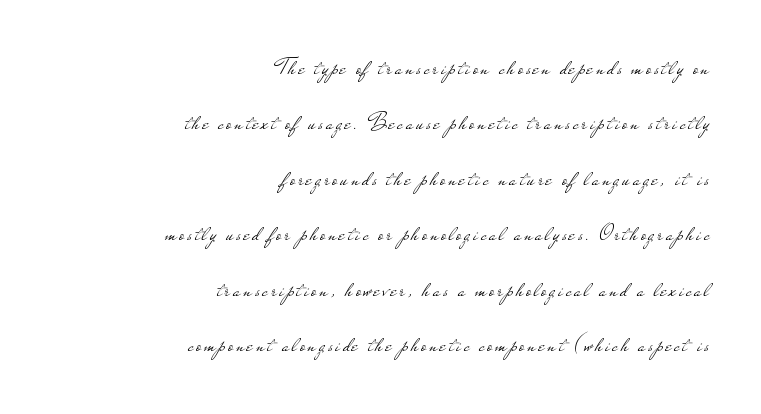
The image shows 24 px text type; set right-aligned, loose line spacing (2.31x), not underlined.
